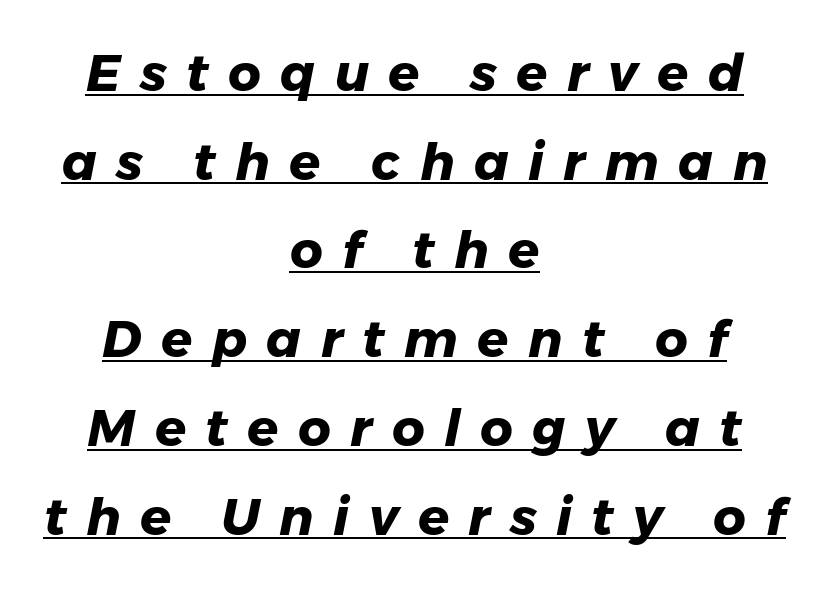
Q: Is the text bold? A: Yes.
Q: Is the text italic (slanted)? A: Yes, it leans right by about 11 degrees.
Q: Is the text underlined? A: Yes.
Q: How is the paragraph aligned? A: Centered.
Q: Is the spacing between letters normal or unusually wide? A: Unusually wide.
Q: Width (condensed, normal, or wide)? A: Normal.
Q: Stroke contrast? A: Low.
Q: x-height? A: Medium.
Q: Monospaced? A: No.
